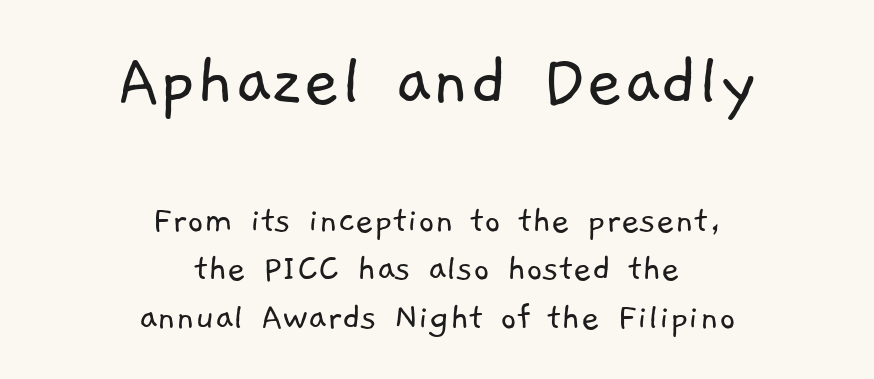
{"serif": "no", "bold": "no", "weight": "light", "width": "normal", "stroke_contrast": "low", "x_height": "medium", "monospaced": "no", "underline": "no", "align": "center", "line_spacing_ratio": 1.21, "letter_spacing": "normal", "letter_spacing_em": 0.0, "larger_block": "first", "size_ratio": 1.98, "glyph_px": 79}
